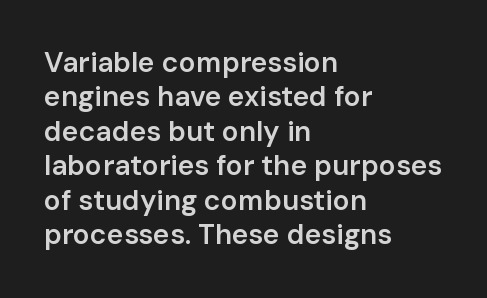
{"serif": "no", "italic": "no", "bold": "semi", "weight": "semibold", "width": "normal", "stroke_contrast": "low", "x_height": "medium", "monospaced": "no", "underline": "no", "align": "left", "line_spacing_ratio": 1.23, "letter_spacing": "normal", "letter_spacing_em": 0.0, "glyph_px": 28}
